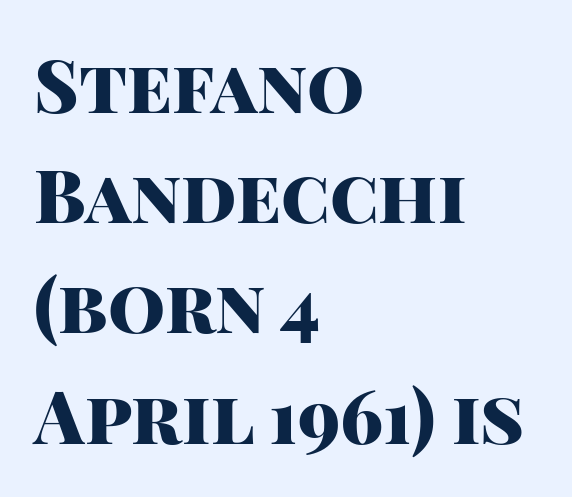
{"serif": "no", "italic": "no", "bold": "yes", "weight": "heavy", "width": "normal", "stroke_contrast": "high", "x_height": "large", "monospaced": "no", "underline": "no", "align": "left", "line_spacing": "normal", "line_spacing_ratio": 1.51, "letter_spacing": "normal", "letter_spacing_em": 0.0, "glyph_px": 73}
